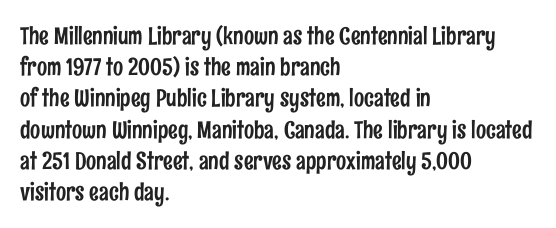
The image shows 24 px text type, upright; set left-aligned, normal line spacing (1.3x), normal letter spacing, not underlined.
